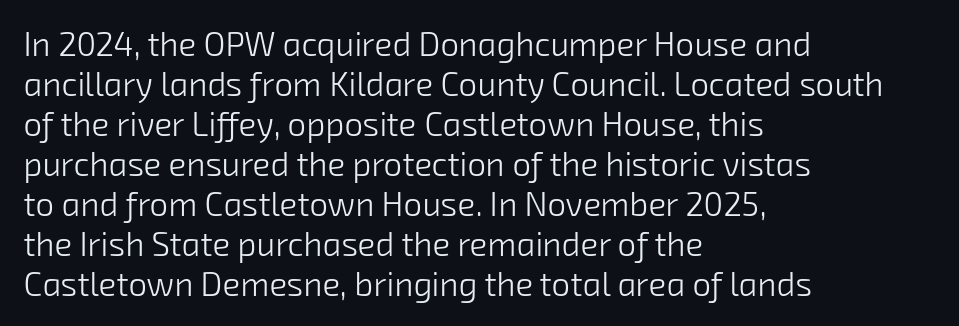
The image shows 33 px light sans-serif type; set left-aligned, line spacing 1.21x, normal letter spacing, not underlined; low stroke contrast and a medium x-height.
